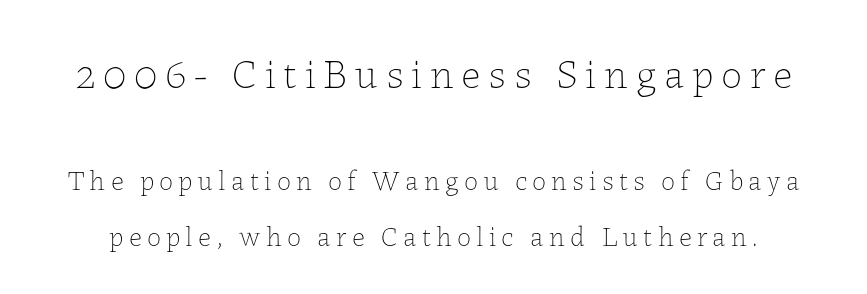
The image shows 42 px thin type, upright; set loose line spacing (2.0x), not underlined; the first (top) block is 1.5x larger; low stroke contrast and a medium x-height.
